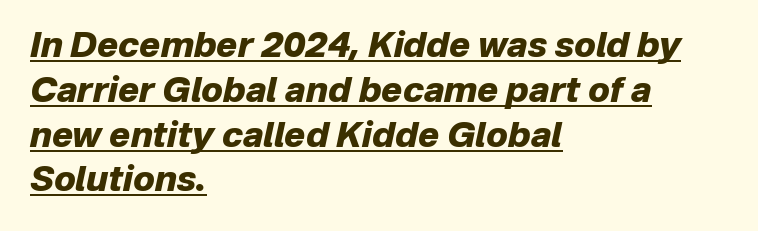
Q: Is the text bold? A: Yes.
Q: Is the text italic (slanted)? A: Yes, it leans right by about 12 degrees.
Q: Is the text underlined? A: Yes.
Q: How is the paragraph aligned? A: Left-aligned.
Q: Is the spacing between letters normal or unusually wide? A: Normal.
Q: Is the spacing between lines tight, normal or loose? A: Normal.
Q: Width (condensed, normal, or wide)? A: Normal.
Q: Stroke contrast? A: Low.
Q: x-height? A: Medium.
Q: Monospaced? A: No.
